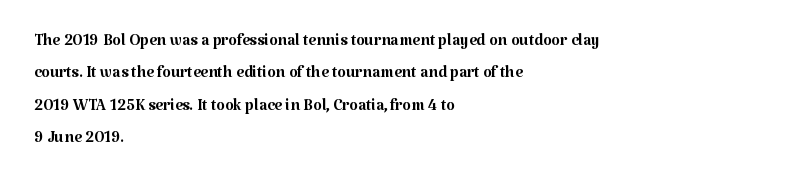
Does extra space separate the letters? No, they use regular spacing. Compared with a typical body face, this is equally light or lighter still. Casual observation: everything's shoved over to the left. This sample keeps an unexceptional amount of space between lines.
